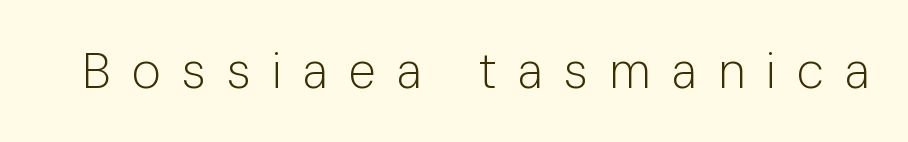
Q: Is the text bold? A: No.
Q: Is the text italic (slanted)? A: No, it is upright.
Q: Is the typeface a serif or a sans-serif typeface? A: Sans-serif.
Q: Is the text underlined? A: No.
Q: Is the spacing between letters normal or unusually wide? A: Unusually wide.
Q: Width (condensed, normal, or wide)? A: Normal.
Q: Stroke contrast? A: Low.
Q: x-height? A: Medium.
Q: Monospaced? A: No.
